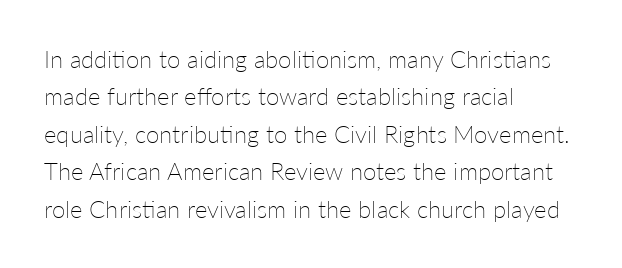
Q: Is the text bold? A: No.
Q: Is the text italic (slanted)? A: No, it is upright.
Q: Is the text underlined? A: No.
Q: How is the paragraph aligned? A: Left-aligned.
Q: Is the spacing between letters normal or unusually wide? A: Normal.
Q: Is the spacing between lines tight, normal or loose? A: Normal.
